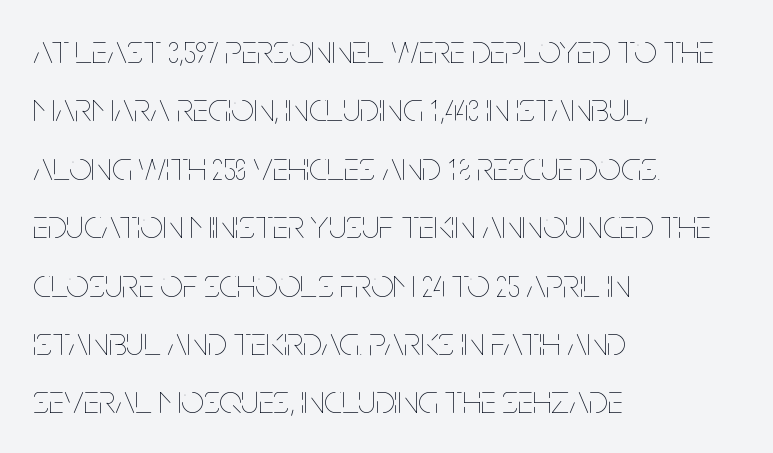
The image shows 40 px thin, condensed type, upright; set left-aligned, normal line spacing (1.46x), normal letter spacing, not underlined; low stroke contrast and a large x-height.
